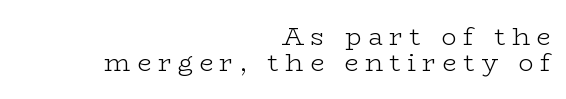
Q: Is the text bold? A: No.
Q: Is the text italic (slanted)? A: No, it is upright.
Q: Is the text underlined? A: No.
Q: How is the paragraph aligned? A: Right-aligned.
Q: Is the spacing between letters normal or unusually wide? A: Unusually wide.
Q: Is the spacing between lines tight, normal or loose? A: Tight.
